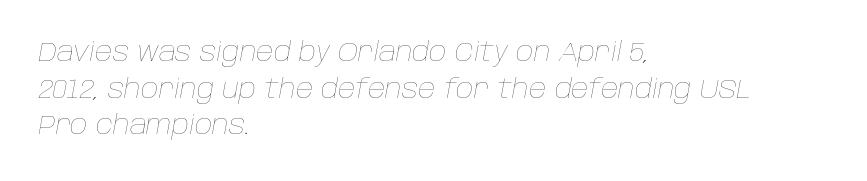
The image shows 27 px text type, italic (leaning right); set left-aligned, normal line spacing (1.36x), normal letter spacing, not underlined.
